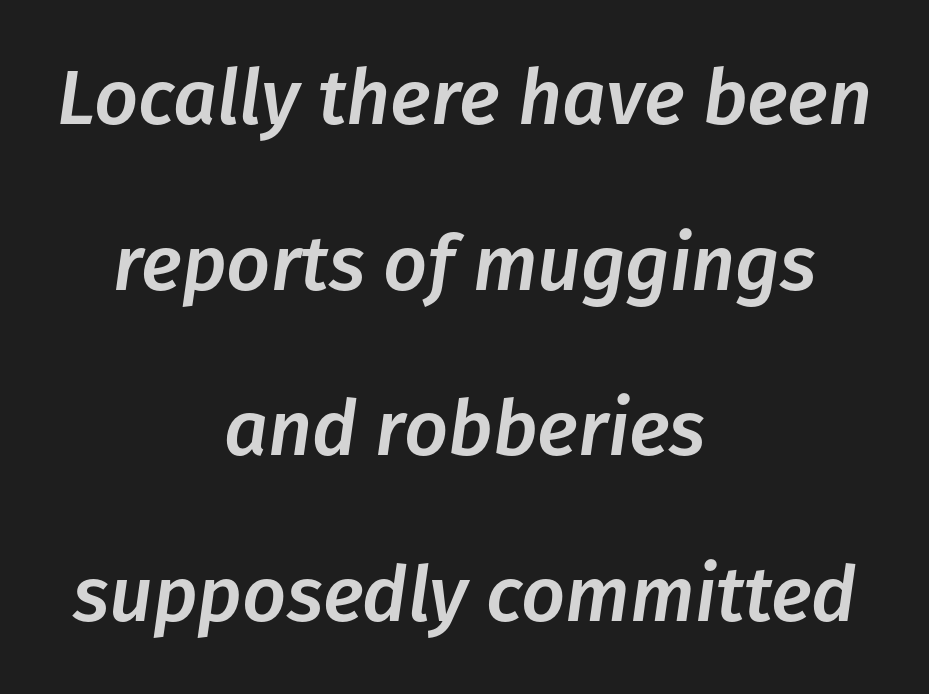
Q: Is the text italic (slanted)? A: Yes, it leans right by about 8 degrees.
Q: Is the text underlined? A: No.
Q: How is the paragraph aligned? A: Centered.
Q: Is the spacing between letters normal or unusually wide? A: Normal.
Q: Is the spacing between lines tight, normal or loose? A: Loose.
Q: Width (condensed, normal, or wide)? A: Normal.
Q: Stroke contrast? A: Low.
Q: x-height? A: Medium.
Q: Monospaced? A: No.
